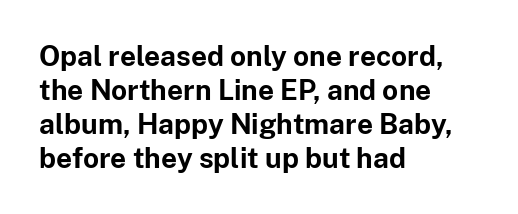
{"serif": "no", "italic": "no", "bold": "yes", "weight": "bold", "width": "normal", "stroke_contrast": "low", "x_height": "medium", "monospaced": "no", "underline": "no", "align": "left", "line_spacing_ratio": 1.21, "letter_spacing": "normal", "letter_spacing_em": 0.0, "glyph_px": 28}
